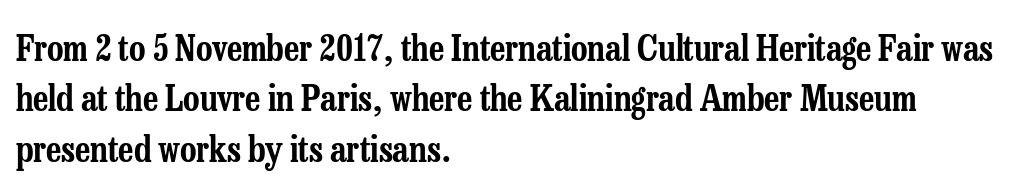
The image shows 36 px condensed serif type, upright; set left-aligned, normal line spacing (1.4x), normal letter spacing, not underlined; low stroke contrast and a medium x-height.
